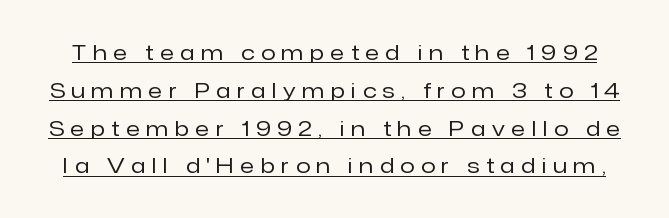
{"italic": "no", "bold": "no", "underline": "yes", "line_spacing_ratio": 1.8, "letter_spacing": "wide", "letter_spacing_em": 0.32, "glyph_px": 21}
